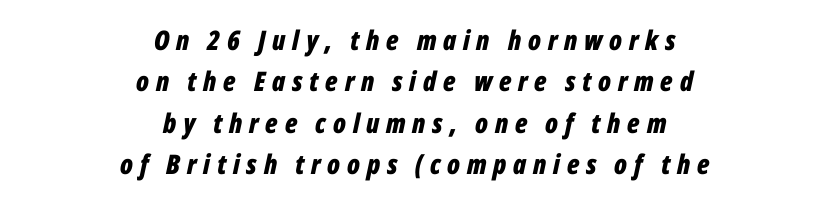
Unmarked baselines from the first word to the last. Letter spacing: wide. Compared with ordinary roman type, these characters are visibly tilted. Strong, thick strokes mark this as bold type. Compared with typical paragraphs, the rows here are spaced about the same.
